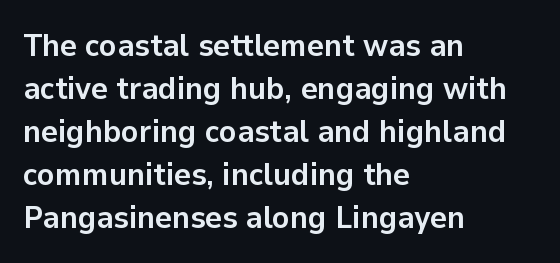
The axis of the letterforms is exactly vertical. Successive baselines arrive at the customary interval. Character widths vary here, with narrow letters taking less room than wide ones. Plain, unruled lines of type.
